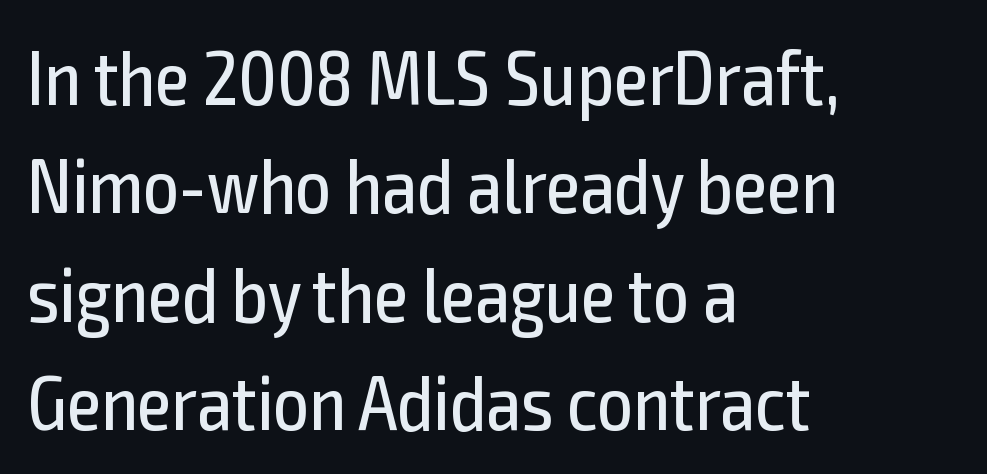
The rendering uses natural spacing where letterforms have individual widths. Tracking value appears to be zero — textbook default spacing. The specimen omits any rule beneath the text block's lines. Italic: no, the glyphs are upright roman. Note: no serifs on the glyphs. Ink coverage per letter is moderate at most.
